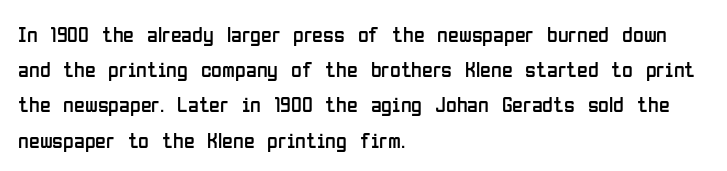
A quiet, ordinary-to-light weight characterises the typeface. Default kerning and tracking; the words read as compact shapes. These lines stack with their left ends in a neat column. The leading is moderate, giving the passage an even texture.
